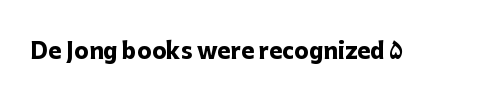
The image shows 22 px bold type, upright; set normal letter spacing, not underlined.
